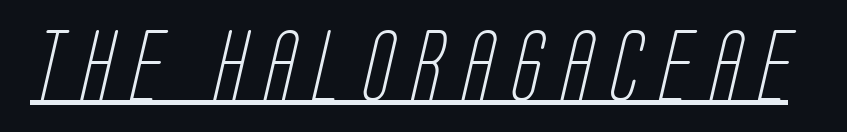
Each letter keeps its own natural width here, so spacing adapts to shape. Is the letter spacing exaggerated? Yes — the characters are pushed far apart. The passage shown is not bold in any degree. In terms of letterform style, serifs are entirely absent. Each line of the rendering has a horizontal stroke beneath the glyphs.
